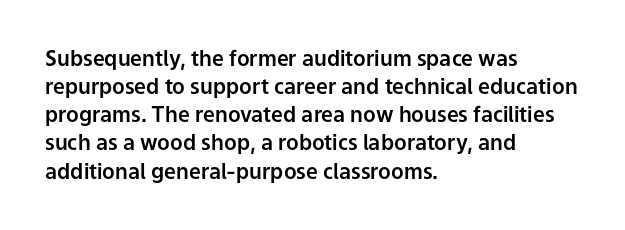
Q: Is the text italic (slanted)? A: No, it is upright.
Q: Is the text underlined? A: No.
Q: How is the paragraph aligned? A: Left-aligned.
Q: Is the spacing between letters normal or unusually wide? A: Normal.
Q: Is the spacing between lines tight, normal or loose? A: Normal.
